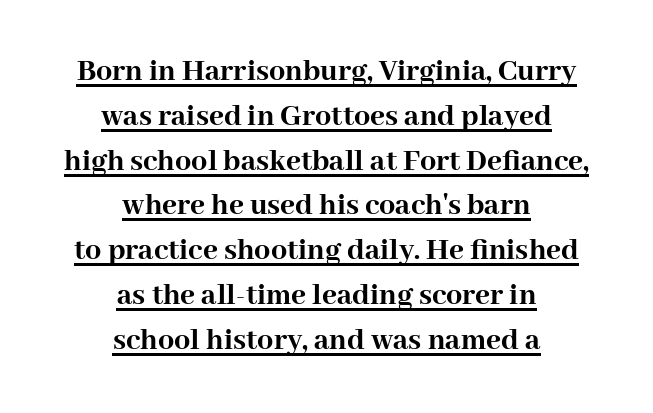
{"serif": "yes", "italic": "no", "bold": "yes", "weight": "semibold", "width": "normal", "stroke_contrast": "high", "x_height": "medium", "monospaced": "no", "underline": "yes", "align": "center", "line_spacing": "normal", "line_spacing_ratio": 1.4, "letter_spacing": "normal", "letter_spacing_em": 0.0, "glyph_px": 32}
